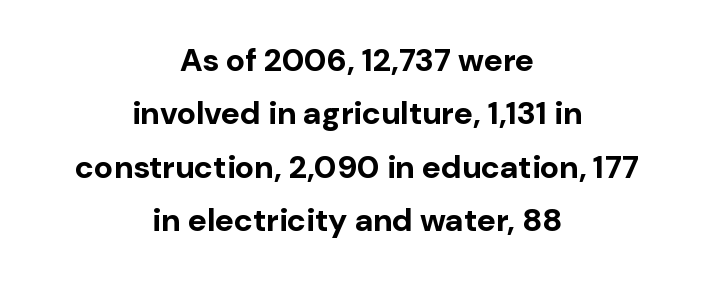
Q: Is the text bold? A: Yes.
Q: Is the text italic (slanted)? A: No, it is upright.
Q: Is the typeface a serif or a sans-serif typeface? A: Sans-serif.
Q: Is the text underlined? A: No.
Q: How is the paragraph aligned? A: Centered.
Q: Is the spacing between letters normal or unusually wide? A: Normal.
Q: Is the spacing between lines tight, normal or loose? A: Normal.
Q: Width (condensed, normal, or wide)? A: Normal.
Q: Stroke contrast? A: Low.
Q: x-height? A: Medium.
Q: Monospaced? A: No.
